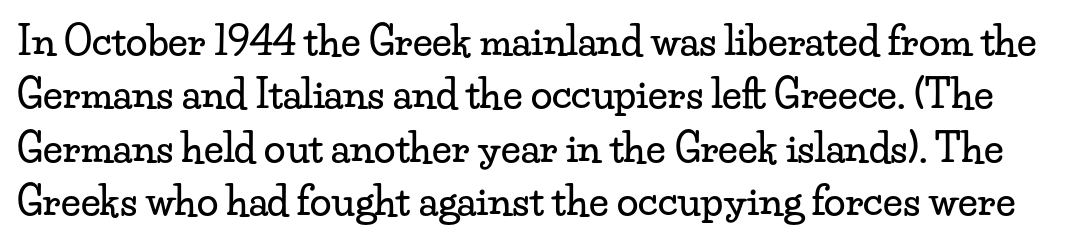
Type style note: has serifs. Caption: standard tracking, unaltered. The designer left line spacing at the default. Here the designer chose a conventional face with non-uniform glyph widths. Words float on clear page, feet unadorned. When letters stand straight like this, we call the style roman or upright.
